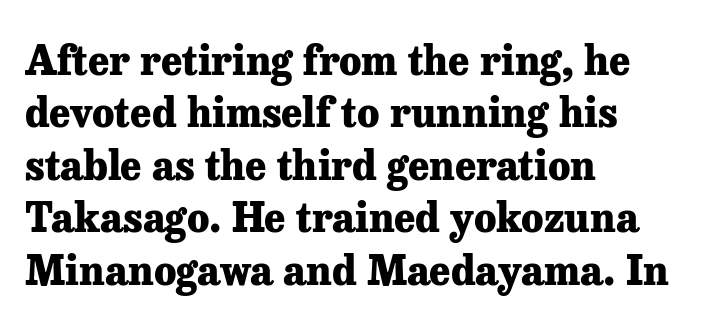
You can tell from the footed stems that serif type was used. Emphasis by weight is at full strength: bold. A normal amount of white space separates one row of letters from the next. Upright lettering throughout. Here the designer chose a conventional face with non-uniform glyph widths.
